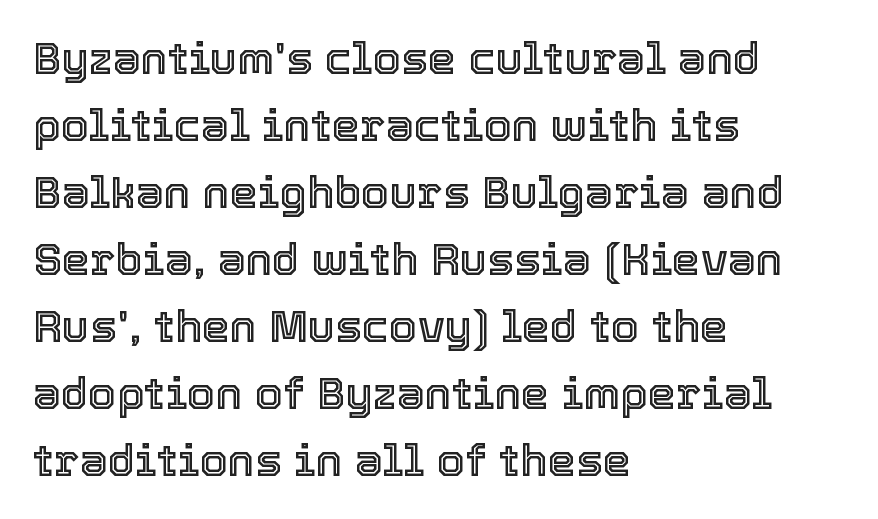
The image shows 45 px text type, upright; set left-aligned, normal line spacing (1.49x), normal letter spacing, not underlined; a medium x-height.
